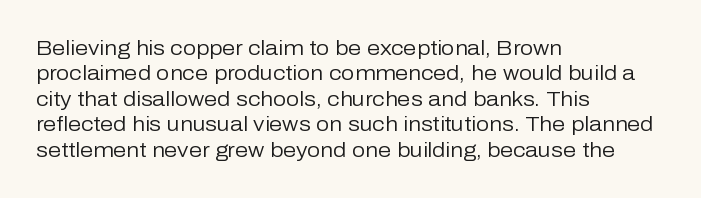
The image shows 21 px text type, upright; set left-aligned, line spacing 1.21x, normal letter spacing, not underlined.
